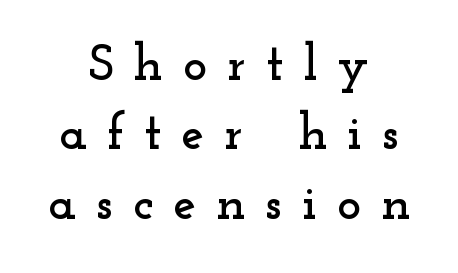
Q: Is the text italic (slanted)? A: No, it is upright.
Q: Is the typeface a serif or a sans-serif typeface? A: Serif.
Q: Is the text underlined? A: No.
Q: How is the paragraph aligned? A: Centered.
Q: Is the spacing between letters normal or unusually wide? A: Unusually wide.
Q: Is the spacing between lines tight, normal or loose? A: Normal.
Q: Width (condensed, normal, or wide)? A: Wide.
Q: Stroke contrast? A: Low.
Q: x-height? A: Small.
Q: Monospaced? A: No.
